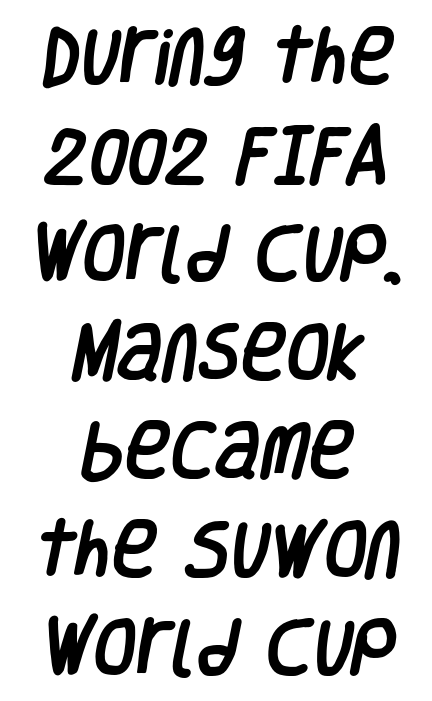
{"serif": "no", "width": "condensed", "stroke_contrast": "low", "x_height": "large", "monospaced": "no", "underline": "no", "align": "center", "line_spacing": "normal", "line_spacing_ratio": 1.59, "letter_spacing": "normal", "letter_spacing_em": 0.0, "glyph_px": 62}
